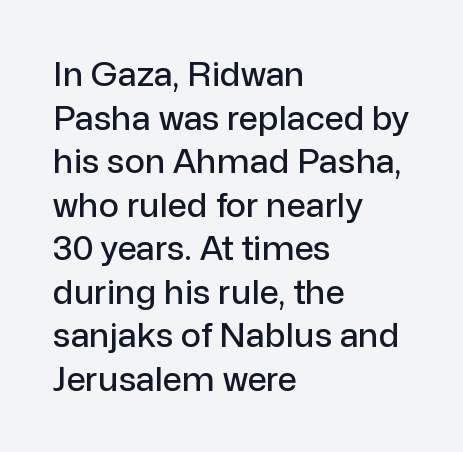
The image shows 34 px sans-serif type, upright; set left-aligned, normal line spacing (1.28x), normal letter spacing, not underlined; low stroke contrast and a medium x-height.
